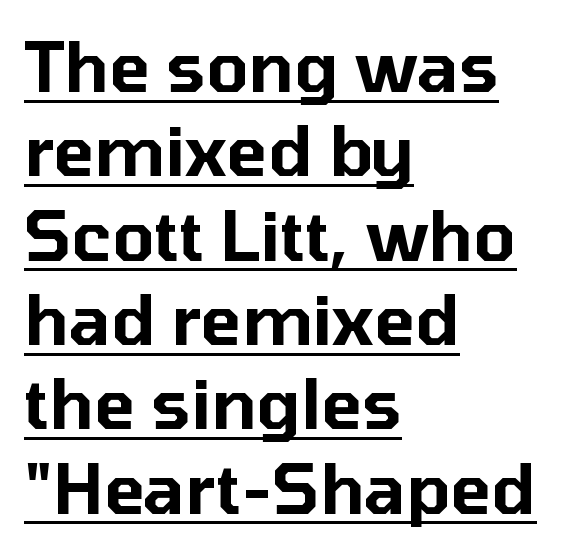
The image shows 68 px sans-serif type, upright; set left-aligned, line spacing 1.24x, normal letter spacing, underlined; low stroke contrast and a medium x-height.
